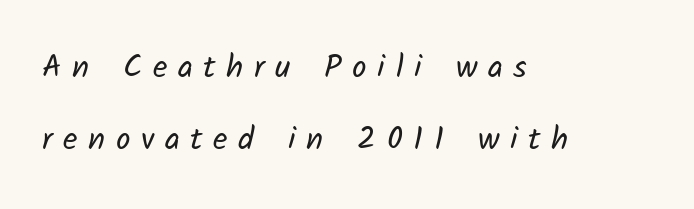
Q: Is the text bold? A: No.
Q: Is the typeface a serif or a sans-serif typeface? A: Sans-serif.
Q: Is the text underlined? A: No.
Q: How is the paragraph aligned? A: Left-aligned.
Q: Is the spacing between letters normal or unusually wide? A: Unusually wide.
Q: Is the spacing between lines tight, normal or loose? A: Loose.
Q: Width (condensed, normal, or wide)? A: Normal.
Q: Stroke contrast? A: Low.
Q: x-height? A: Medium.
Q: Monospaced? A: No.
